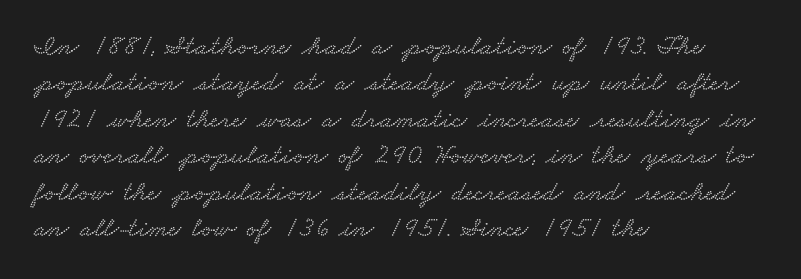
The image shows 28 px wide serif type; set left-aligned, normal line spacing (1.3x), normal letter spacing, not underlined; low stroke contrast and a small x-height.
